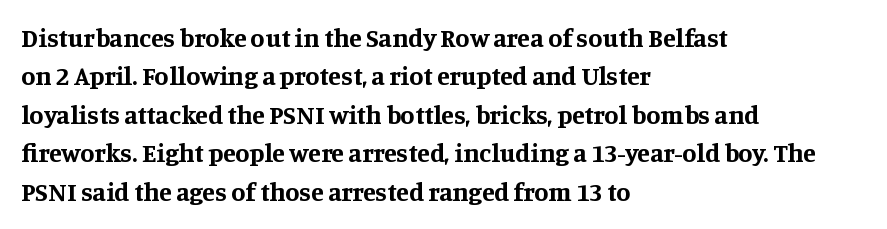
A typesetter would mark this as roman, not italic. Rule under the text: the space is simply empty. Layout note: lines flush left. The designer left line spacing at the default. What weight is shown? A full bold with thick strokes. This sample uses plain, unmodified letter spacing.
